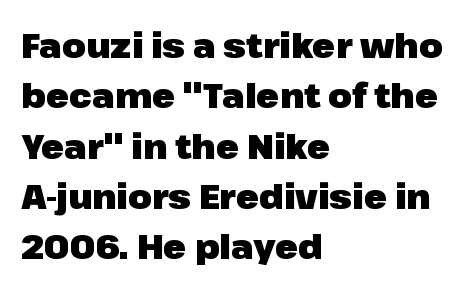
Grotesque or geometric, the face here clearly has no serifs. Vertical spacing — default. It's the straight-up-and-down kind of type. The face used here is proportionally spaced, like ordinary book or web type. Nobody drew a line under any word here. All the whitespace from short lines collects on the right.
